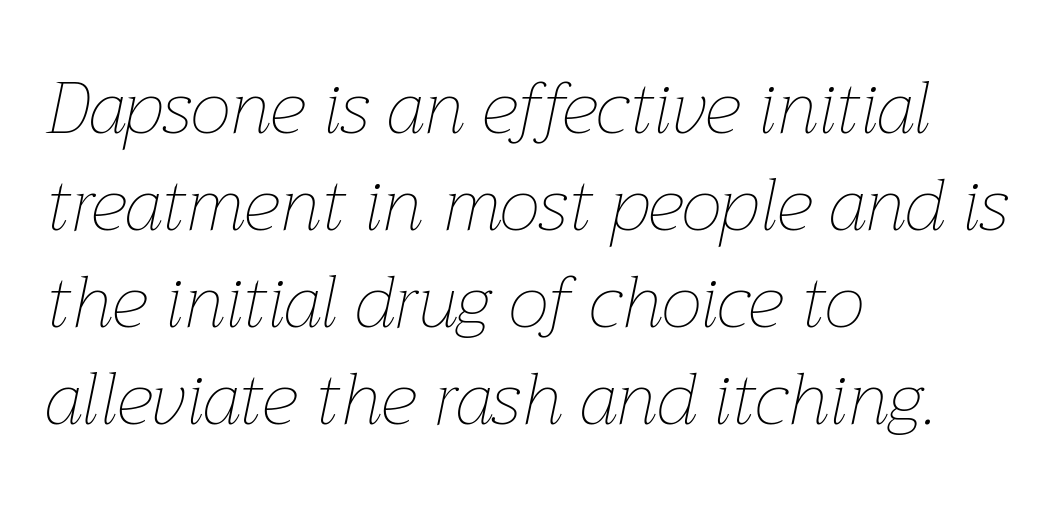
The image shows 73 px thin type, italic (leaning right); set left-aligned, normal line spacing (1.33x), normal letter spacing, not underlined; low stroke contrast and a medium x-height.
